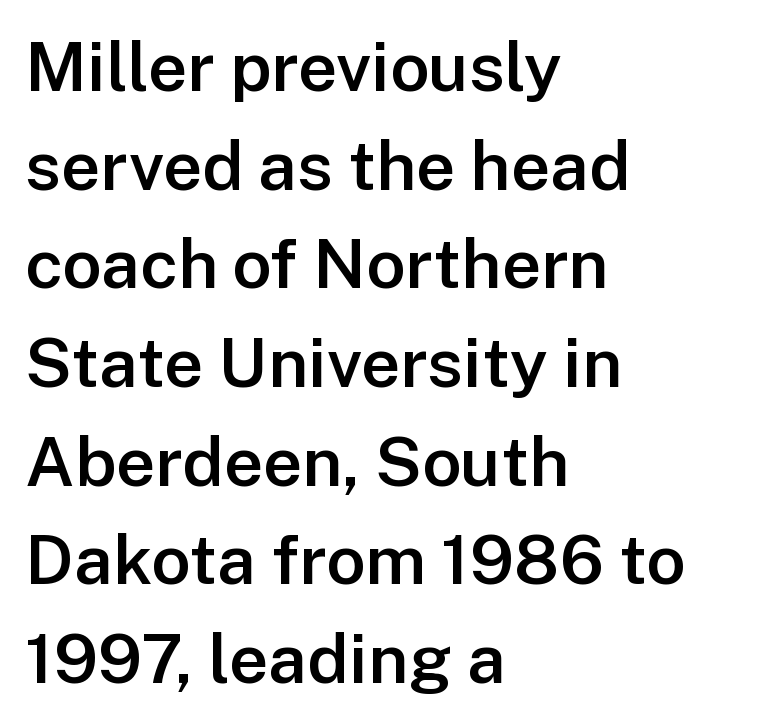
Q: Is the text bold? A: Semi-bold.
Q: Is the text italic (slanted)? A: No, it is upright.
Q: Is the typeface a serif or a sans-serif typeface? A: Sans-serif.
Q: Is the text underlined? A: No.
Q: How is the paragraph aligned? A: Left-aligned.
Q: Is the spacing between letters normal or unusually wide? A: Normal.
Q: Is the spacing between lines tight, normal or loose? A: Normal.
Q: Width (condensed, normal, or wide)? A: Normal.
Q: Stroke contrast? A: Low.
Q: x-height? A: Medium.
Q: Monospaced? A: No.
